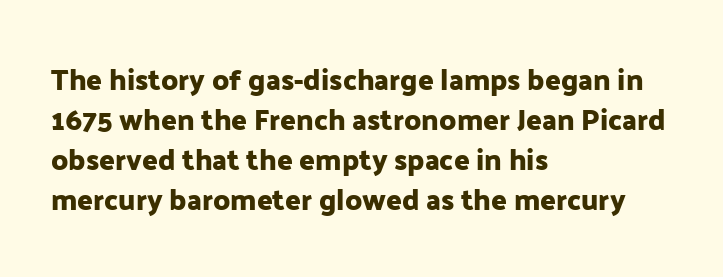
The image shows 29 px sans-serif type, upright; set left-aligned, normal line spacing (1.38x), normal letter spacing, not underlined; low stroke contrast and a medium x-height.
